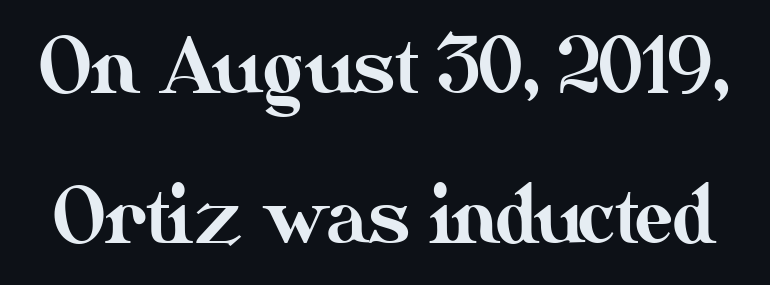
Think of a printed novel: that variable character pitch is what you see here. Ascenders rise straight up at ninety degrees. The vertical gap from one line to the next is large. Rule under the text: the space is simply empty. Characters follow at the spacing the type designer built in.
